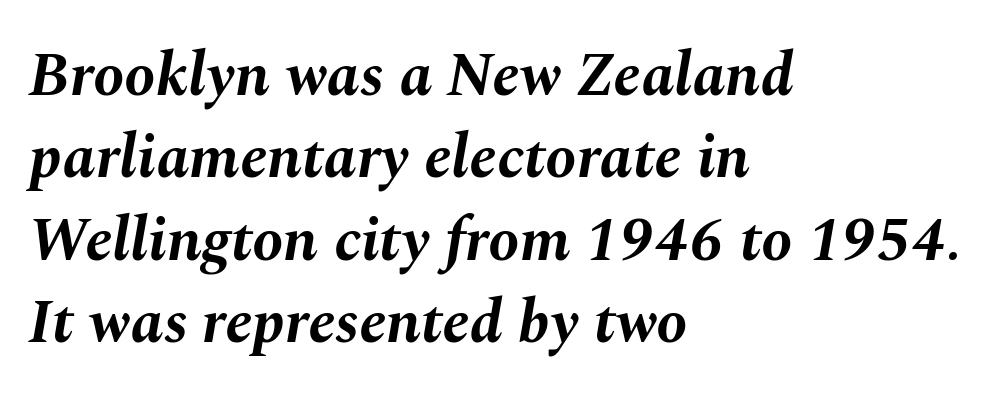
What stands out about the letter spacing? Nothing — it is the standard amount. The rows are spaced the way most documents space them. Note the varied advance widths — an 'i' is clearly narrower than an 'm'. Typeset ragged right — the left edge is the straight one. The area under the type is left untouched. You'd pick this weight for a headline — it's a proper bold.
